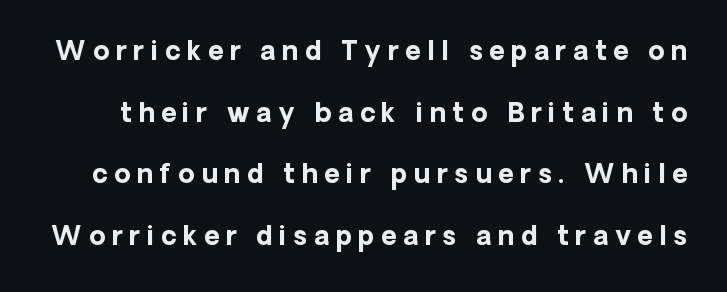
{"italic": "no", "bold": "yes", "underline": "no", "line_spacing": "loose", "line_spacing_ratio": 2.37, "letter_spacing": "wide", "letter_spacing_em": 0.26, "glyph_px": 26}
